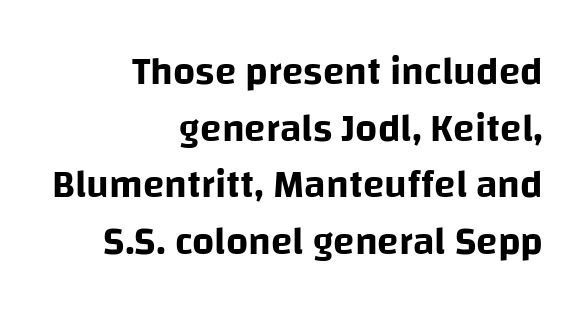
The line-height multiplier appears to be the usual default. Each letter keeps its own natural width here, so spacing adapts to shape. These lines keep a tight, regular rhythm from letter to letter. Upright lettering throughout. Nope, no serifs anywhere on these letters.
